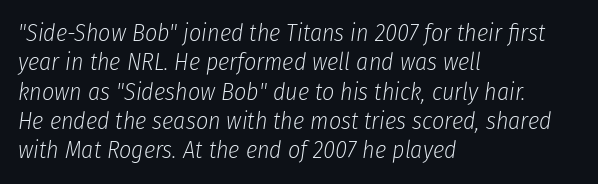
Q: Is the text bold? A: No.
Q: Is the text italic (slanted)? A: Yes, it leans right by about 8 degrees.
Q: Is the text underlined? A: No.
Q: How is the paragraph aligned? A: Left-aligned.
Q: Is the spacing between letters normal or unusually wide? A: Normal.
